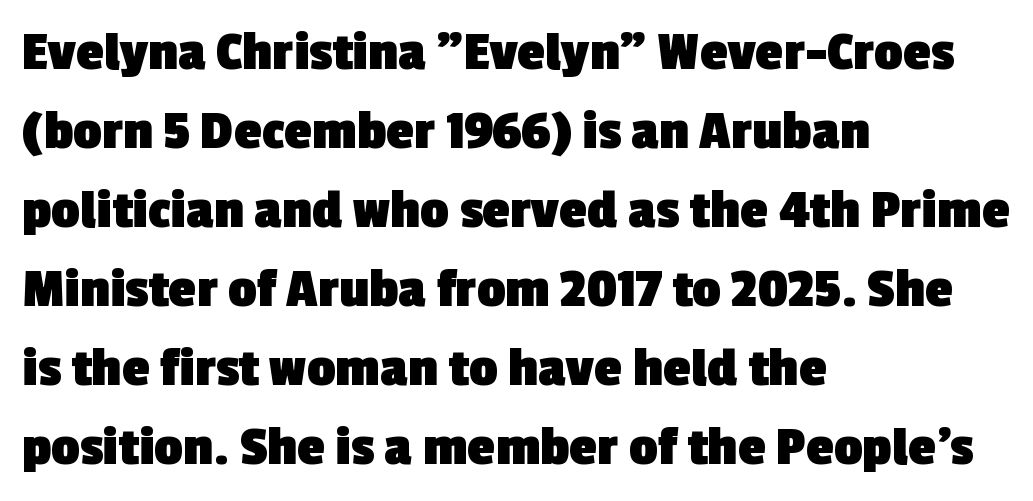
Q: Is the text bold? A: Yes.
Q: Is the typeface a serif or a sans-serif typeface? A: Sans-serif.
Q: Is the text underlined? A: No.
Q: How is the paragraph aligned? A: Left-aligned.
Q: Is the spacing between letters normal or unusually wide? A: Normal.
Q: Is the spacing between lines tight, normal or loose? A: Normal.
Q: Width (condensed, normal, or wide)? A: Normal.
Q: x-height? A: Medium.
Q: Monospaced? A: No.
